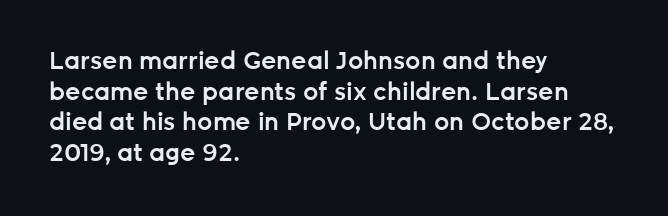
Each word holds together tightly as a unit, with standard inter-letter gaps. Check the space under the baseline: it is left empty. The paragraph has a hard left edge and a soft right edge. Posture: straight, roman, zero tilt. The vertical gap from one line to the next is medium. Notice the strokes are somewhat thickened but not fully heavy: this is a semibold.
